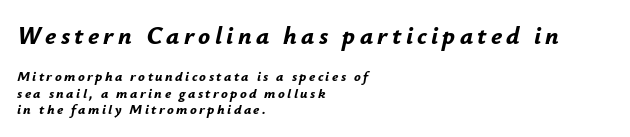
Short and long lines alike share a common starting point at left. Summary of weight: heavy, a full bold. Beneath every word, the page is bare. A typesetter would mark this as italic. The upper block of text is set noticeably larger than the block beneath it.
